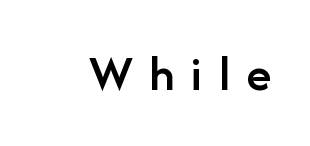
The image shows 52 px semibold sans-serif type, upright; set unusually wide letter spacing (+0.32 em), not underlined; low stroke contrast and a medium x-height.
